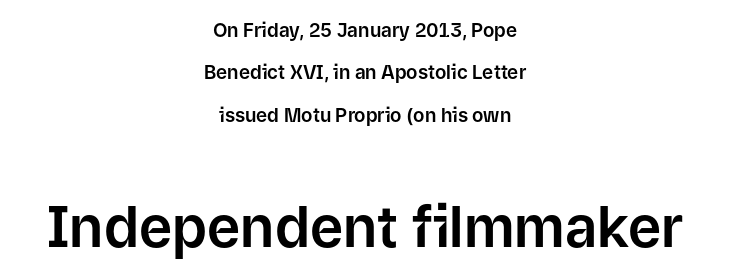
Spacing verdict: proportional, widths tailored to each character. Bigger letters appear in the bottom chunk; the top chunk is reduced. Summary of vertical rhythm: relaxed, with wide interline spacing. Every character sits straight up, as roman type does. Short and long lines alike share a common midpoint.
